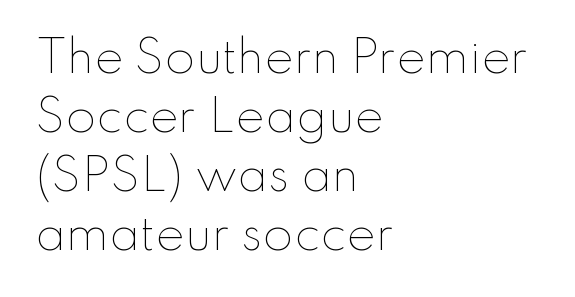
The letterforms sit at book weight or below. What stands out about the letter spacing? Nothing — it is the standard amount. Clear beneath every line of the passage. Horizontal alignment here is leftward, the default for most running prose.
